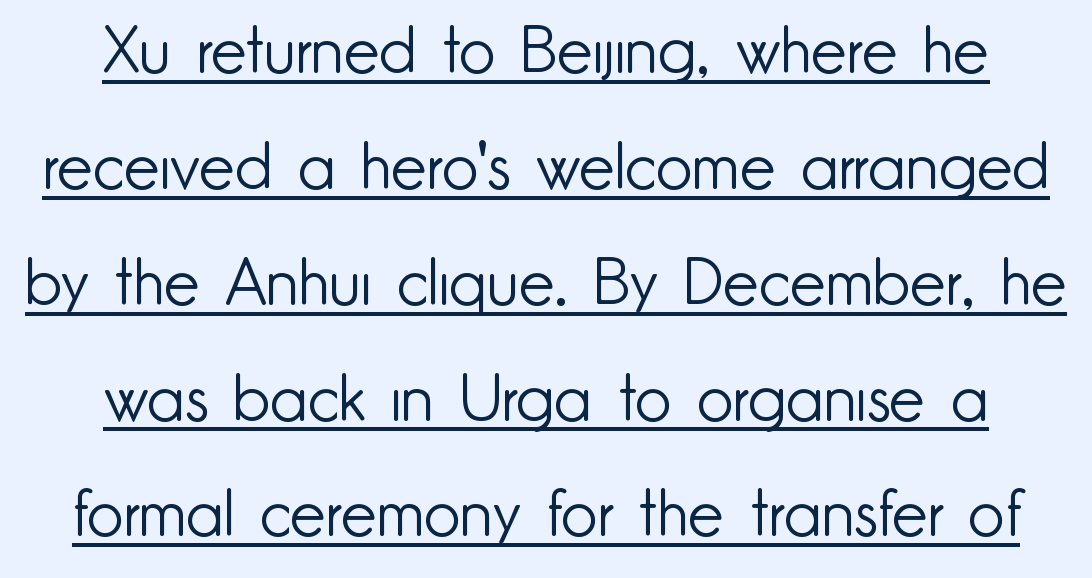
Q: Is the text bold? A: No.
Q: Is the text italic (slanted)? A: No, it is upright.
Q: Is the typeface a serif or a sans-serif typeface? A: Sans-serif.
Q: Is the text underlined? A: Yes.
Q: Is the spacing between letters normal or unusually wide? A: Normal.
Q: Width (condensed, normal, or wide)? A: Normal.
Q: Stroke contrast? A: Low.
Q: x-height? A: Small.
Q: Monospaced? A: No.
